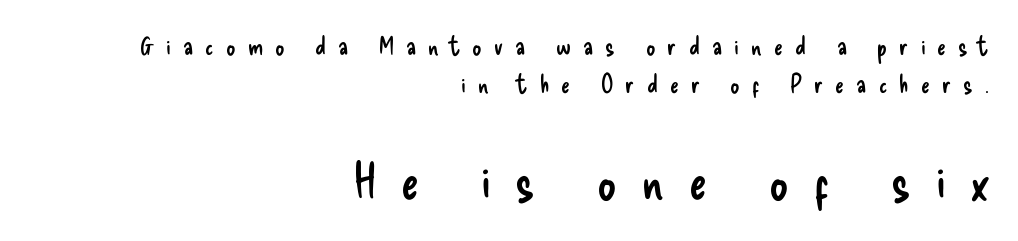
The image shows 53 px regular-weight, condensed sans-serif type, upright; set right-aligned, normal line spacing (1.46x), unusually wide letter spacing (+0.47 em), not underlined; the second (bottom) block is 2.04x larger; low stroke contrast and a small x-height.
